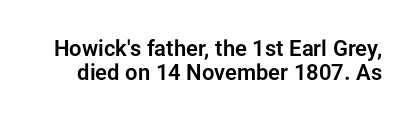
{"italic": "no", "underline": "no", "line_spacing": "tight", "line_spacing_ratio": 1.09, "letter_spacing": "normal", "letter_spacing_em": 0.0, "glyph_px": 22}
